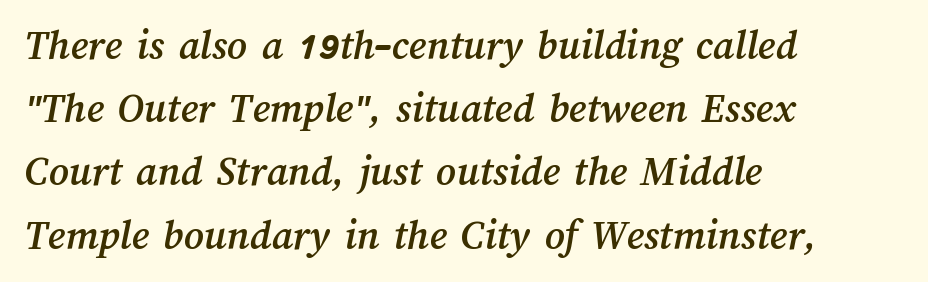
The image shows 43 px text type; set left-aligned, normal line spacing (1.47x), normal letter spacing, not underlined; medium stroke contrast and a medium x-height.
